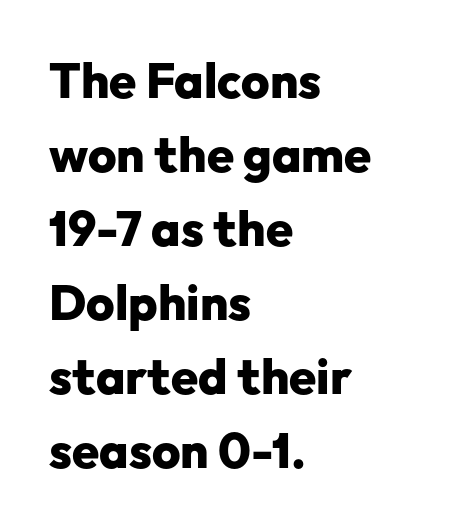
Q: Is the text bold? A: Yes.
Q: Is the text italic (slanted)? A: No, it is upright.
Q: Is the typeface a serif or a sans-serif typeface? A: Sans-serif.
Q: Is the text underlined? A: No.
Q: How is the paragraph aligned? A: Left-aligned.
Q: Is the spacing between letters normal or unusually wide? A: Normal.
Q: Is the spacing between lines tight, normal or loose? A: Normal.
Q: Width (condensed, normal, or wide)? A: Normal.
Q: Stroke contrast? A: Low.
Q: x-height? A: Medium.
Q: Monospaced? A: No.
